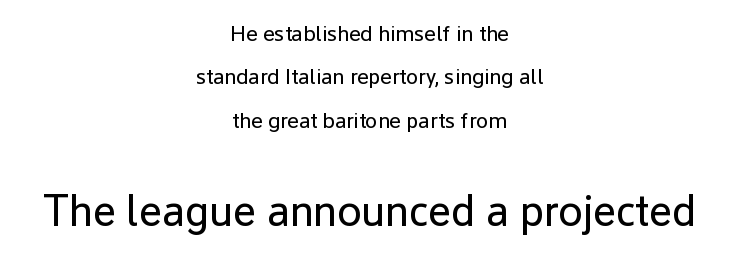
{"serif": "no", "italic": "no", "bold": "no", "weight": "regular", "width": "normal", "stroke_contrast": "low", "x_height": "medium", "monospaced": "no", "underline": "no", "align": "center", "line_spacing": "loose", "line_spacing_ratio": 1.97, "letter_spacing": "normal", "letter_spacing_em": 0.0, "larger_block": "second", "size_ratio": 2.0, "glyph_px": 44}
